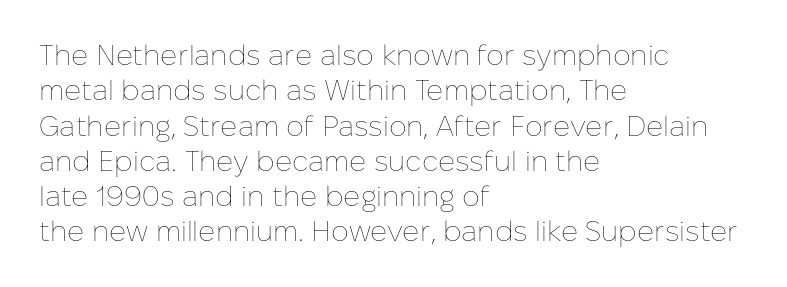
Quick note: interline space is typical. The type sits square on the baseline with zero lean. The characters are drawn with everyday or finer stroke widths. Unmarked baselines from the first word to the last.
